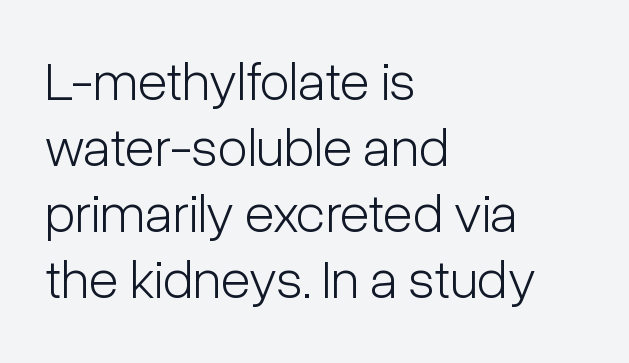
The face looks like a standard text weight, possibly lighter. Every row of glyphs begins at an identical x-position on the left. No extra tracking has been applied to these lines. Is this a sans? Yes — the strokes have no serifs. These lines are rendered in a variable-pitch font.
